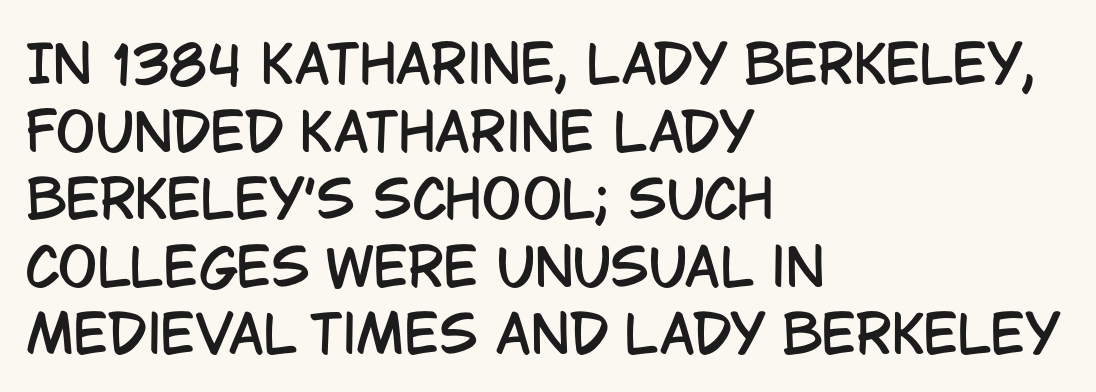
{"serif": "no", "italic": "no", "width": "condensed", "stroke_contrast": "low", "x_height": "large", "monospaced": "no", "underline": "no", "align": "left", "line_spacing": "normal", "line_spacing_ratio": 1.3, "letter_spacing": "normal", "letter_spacing_em": 0.0, "glyph_px": 52}
